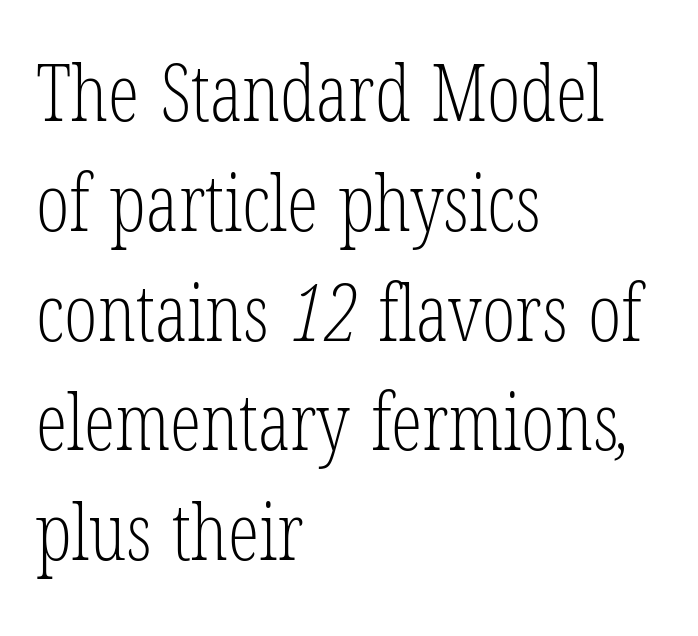
The image shows 79 px light, condensed serif type; set left-aligned, normal line spacing (1.39x), normal letter spacing, not underlined; low stroke contrast and a medium x-height.
